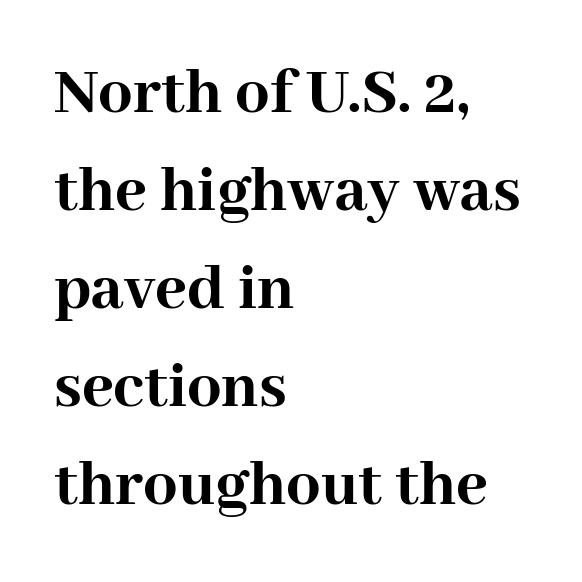
Compared with typical body copy, the letter spacing here is the same. A normal amount of white space separates one row of letters from the next. A student would call this left alignment; a typographer would say flush left, rag right. Bold? Absolutely — the strokes are thick and heavy. Rule under the text: the space is simply empty.
